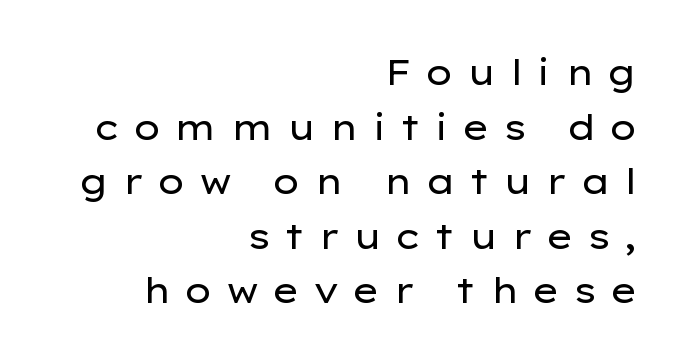
Q: Is the text bold? A: No.
Q: Is the text italic (slanted)? A: No, it is upright.
Q: Is the typeface a serif or a sans-serif typeface? A: Sans-serif.
Q: Is the text underlined? A: No.
Q: How is the paragraph aligned? A: Right-aligned.
Q: Is the spacing between letters normal or unusually wide? A: Unusually wide.
Q: Is the spacing between lines tight, normal or loose? A: Normal.
Q: Width (condensed, normal, or wide)? A: Wide.
Q: Stroke contrast? A: Low.
Q: x-height? A: Medium.
Q: Monospaced? A: No.
